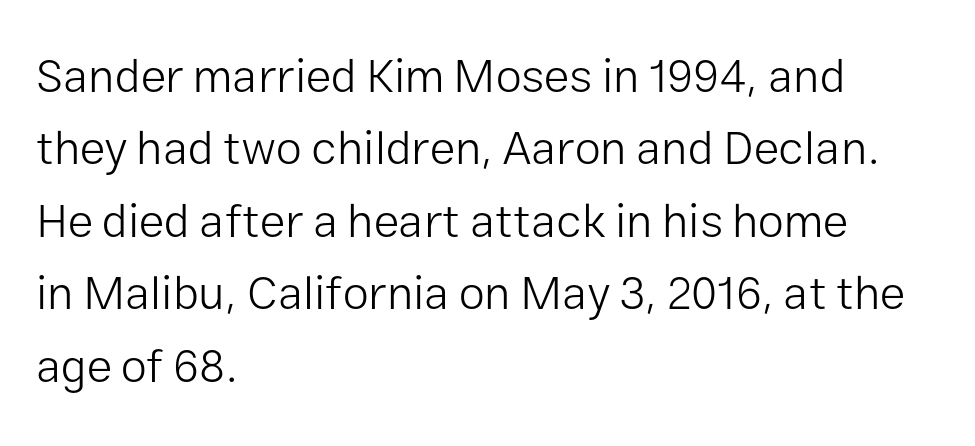
{"serif": "no", "italic": "no", "bold": "no", "weight": "light", "width": "normal", "stroke_contrast": "low", "x_height": "medium", "monospaced": "no", "underline": "no", "align": "left", "line_spacing": "normal", "line_spacing_ratio": 1.54, "letter_spacing": "normal", "letter_spacing_em": 0.0, "glyph_px": 47}
